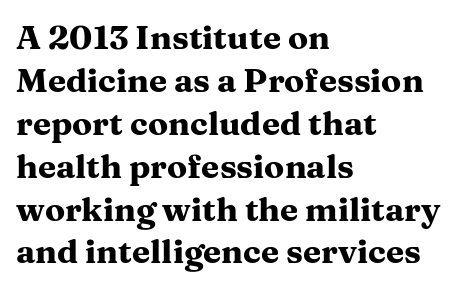
Q: Is the text bold? A: Yes.
Q: Is the text italic (slanted)? A: No, it is upright.
Q: Is the typeface a serif or a sans-serif typeface? A: Serif.
Q: Is the text underlined? A: No.
Q: How is the paragraph aligned? A: Left-aligned.
Q: Is the spacing between letters normal or unusually wide? A: Normal.
Q: Is the spacing between lines tight, normal or loose? A: Normal.
Q: Width (condensed, normal, or wide)? A: Wide.
Q: Stroke contrast? A: Medium.
Q: x-height? A: Medium.
Q: Monospaced? A: No.
